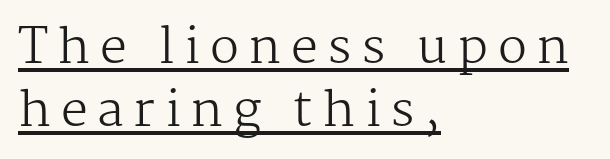
The gaps between neighbouring characters are conspicuously large. Weight: in the light-to-regular range. You can see a thin bar hugging the bottom of the glyphs. Letterform terminals end in serifs throughout the passage.
